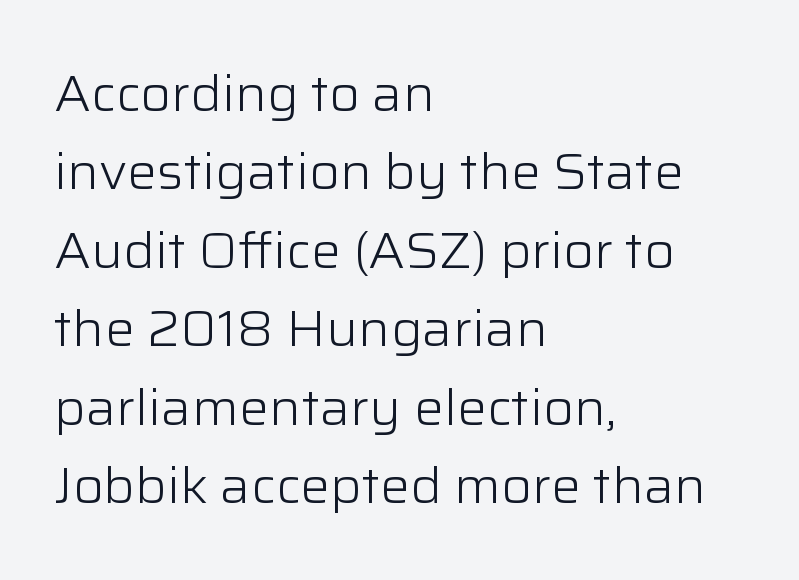
{"serif": "no", "italic": "no", "bold": "no", "weight": "light", "width": "normal", "stroke_contrast": "low", "x_height": "medium", "monospaced": "no", "underline": "no", "align": "left", "line_spacing": "normal", "line_spacing_ratio": 1.57, "letter_spacing": "normal", "letter_spacing_em": 0.0, "glyph_px": 50}
